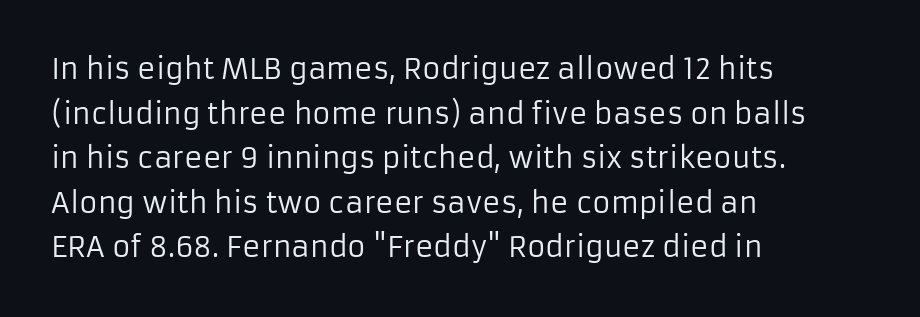
Reading down the column, the eye jumps a familiar distance to each next line. The setting favours the left margin, as ordinary paragraphs usually do. No italicization has been applied; the sample stays upright. Underlining? Definitely not there.
